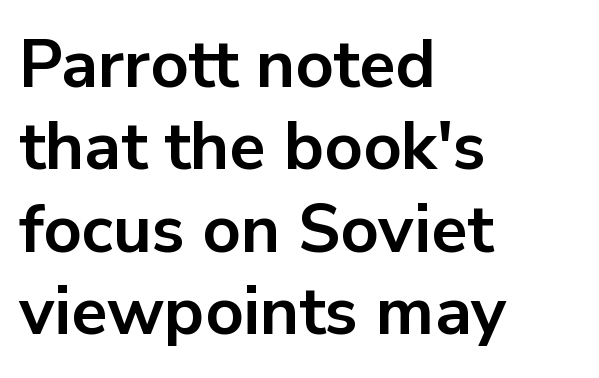
The image shows 67 px bold sans-serif type, upright; set left-aligned, line spacing 1.23x, normal letter spacing, not underlined; low stroke contrast and a medium x-height.
